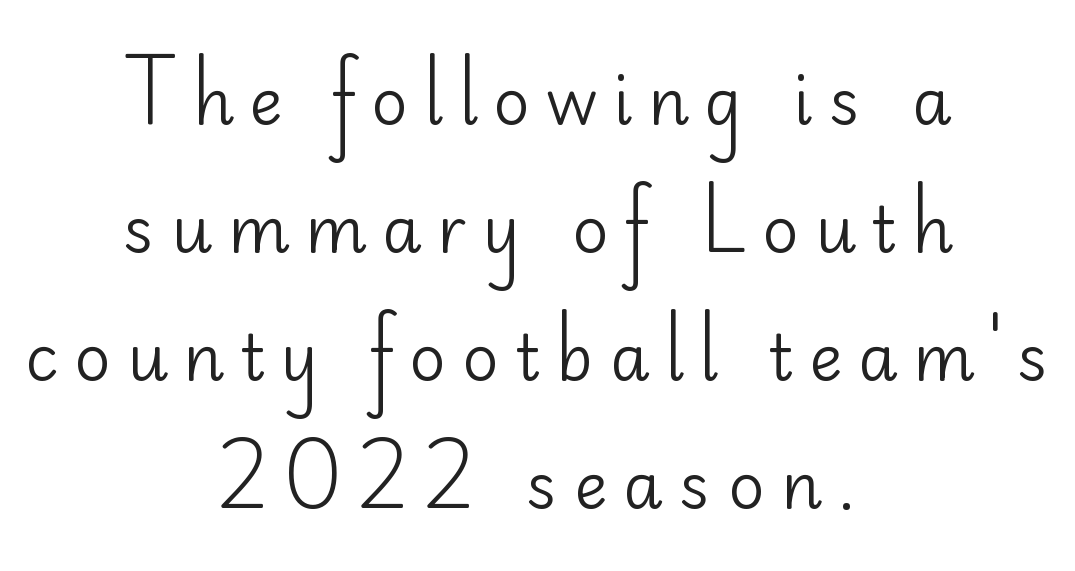
Q: Is the text bold? A: No.
Q: Is the text italic (slanted)? A: No, it is upright.
Q: Is the typeface a serif or a sans-serif typeface? A: Sans-serif.
Q: Is the text underlined? A: No.
Q: How is the paragraph aligned? A: Centered.
Q: Is the spacing between letters normal or unusually wide? A: Unusually wide.
Q: Is the spacing between lines tight, normal or loose? A: Loose.
Q: Width (condensed, normal, or wide)? A: Normal.
Q: Stroke contrast? A: Low.
Q: x-height? A: Small.
Q: Monospaced? A: No.
